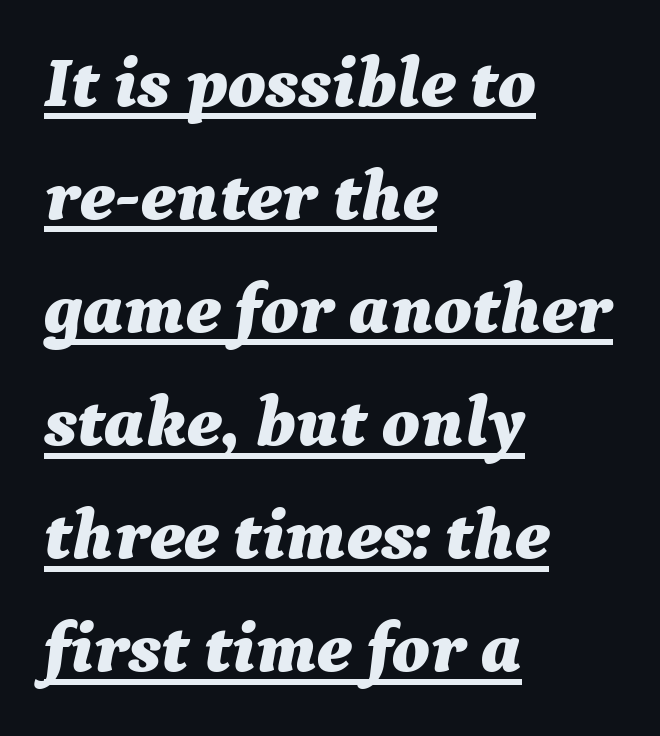
{"italic": "yes", "lean": "right", "slant_degrees": 9, "bold": "yes", "weight": "bold", "width": "normal", "stroke_contrast": "medium", "x_height": "medium", "monospaced": "no", "underline": "yes", "align": "left", "line_spacing": "normal", "line_spacing_ratio": 1.57, "letter_spacing": "normal", "letter_spacing_em": 0.0, "glyph_px": 72}
